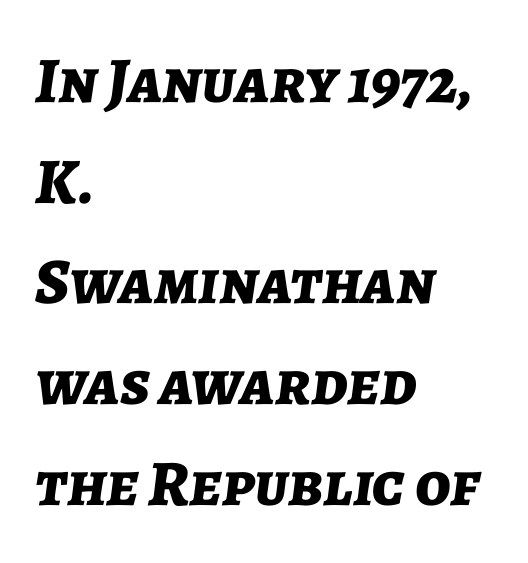
{"italic": "yes", "lean": "right", "slant_degrees": 7, "bold": "yes", "weight": "bold", "width": "normal", "stroke_contrast": "low", "x_height": "medium", "monospaced": "no", "underline": "no", "align": "left", "line_spacing": "normal", "line_spacing_ratio": 1.55, "letter_spacing": "normal", "letter_spacing_em": 0.0, "glyph_px": 65}
